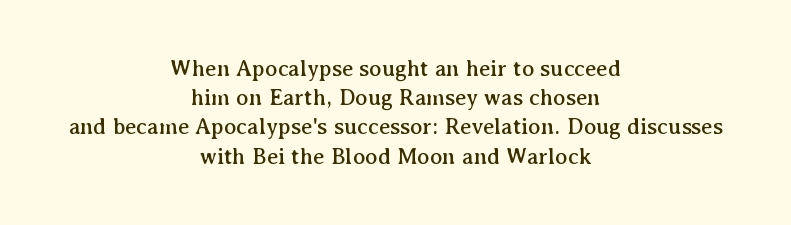
Glance below the letters and you will spot only blank space. Italic? Not at all — the glyphs are vertical. This sample is center-justified, so both line endings float freely. The leading is moderate, giving the passage an even texture. Observe the ordinary spacing: letters are neighbours, not strangers.
